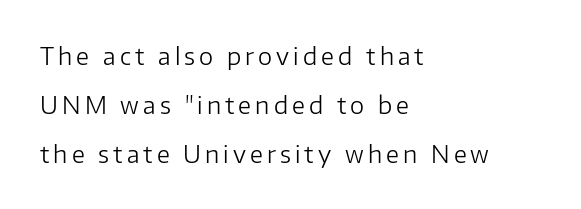
The image shows 24 px text type, upright; set left-aligned, loose line spacing (2.04x), not underlined.
